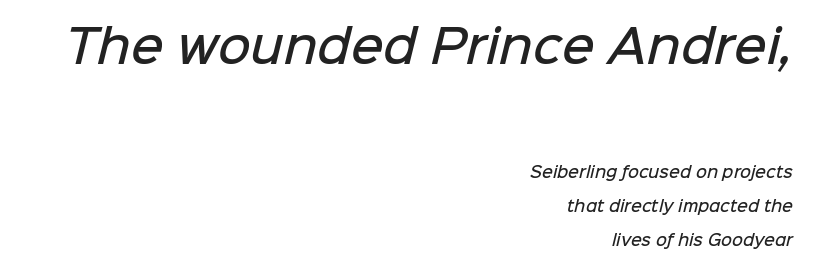
Q: Is the text bold? A: Semi-bold.
Q: Is the typeface a serif or a sans-serif typeface? A: Sans-serif.
Q: Is the text underlined? A: No.
Q: How is the paragraph aligned? A: Right-aligned.
Q: Is the spacing between letters normal or unusually wide? A: Normal.
Q: Is the spacing between lines tight, normal or loose? A: Loose.
Q: Which block of text is set in a larger size, the first (top) or the second (bottom)? A: The first (top) one.
Q: Width (condensed, normal, or wide)? A: Normal.
Q: Stroke contrast? A: Low.
Q: x-height? A: Medium.
Q: Monospaced? A: No.
